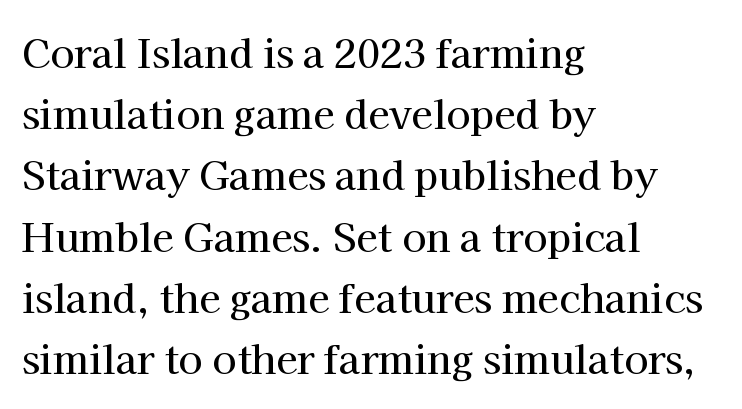
Does the copy run flush right? No — it runs flush left. Look at the bottom of the vertical strokes: they flare into serifs here. Unmarked baselines from the first word to the last. The font's upright variant was chosen for this text. The space between consecutive lines is moderate.
